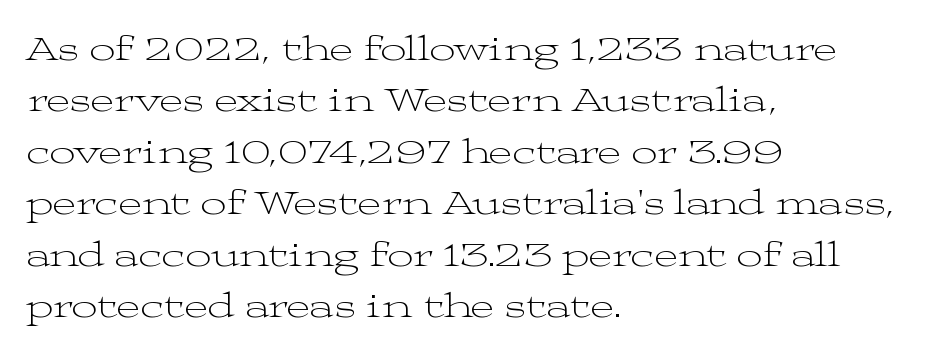
The image shows 36 px light, wide serif type, upright; set left-aligned, normal line spacing (1.43x), normal letter spacing, not underlined; medium stroke contrast and a medium x-height.
